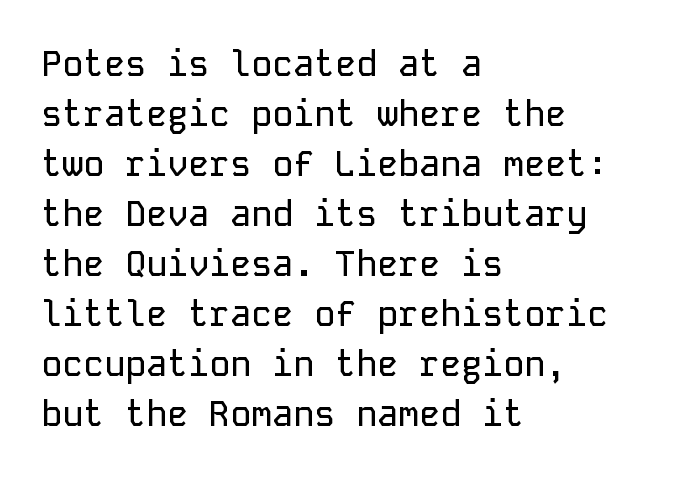
The image shows 35 px sans-serif type, upright, monospaced; set left-aligned, normal line spacing (1.43x), normal letter spacing, not underlined; low stroke contrast and a medium x-height.
